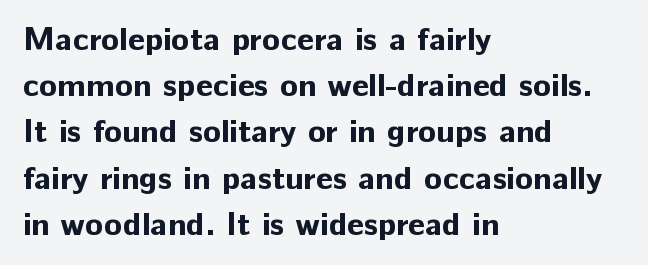
{"serif": "no", "italic": "no", "bold": "yes", "weight": "bold", "width": "normal", "stroke_contrast": "low", "x_height": "medium", "monospaced": "no", "underline": "no", "align": "left", "line_spacing": "normal", "line_spacing_ratio": 1.4, "letter_spacing": "normal", "letter_spacing_em": 0.0, "glyph_px": 33}
